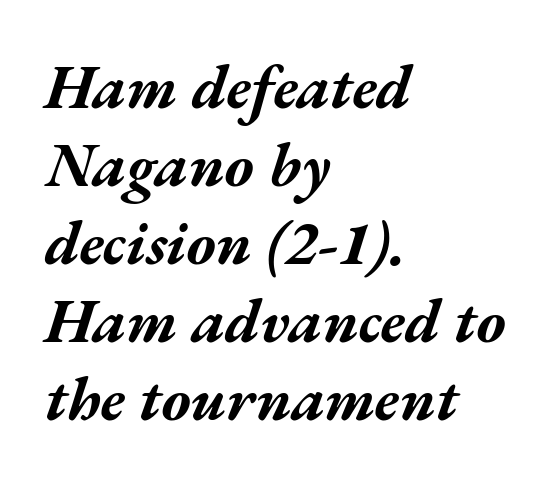
{"italic": "yes", "lean": "right", "slant_degrees": 17, "bold": "yes", "weight": "bold", "width": "wide", "stroke_contrast": "medium", "x_height": "medium", "monospaced": "no", "underline": "no", "align": "left", "line_spacing": "normal", "line_spacing_ratio": 1.26, "letter_spacing": "normal", "letter_spacing_em": 0.0, "glyph_px": 62}
